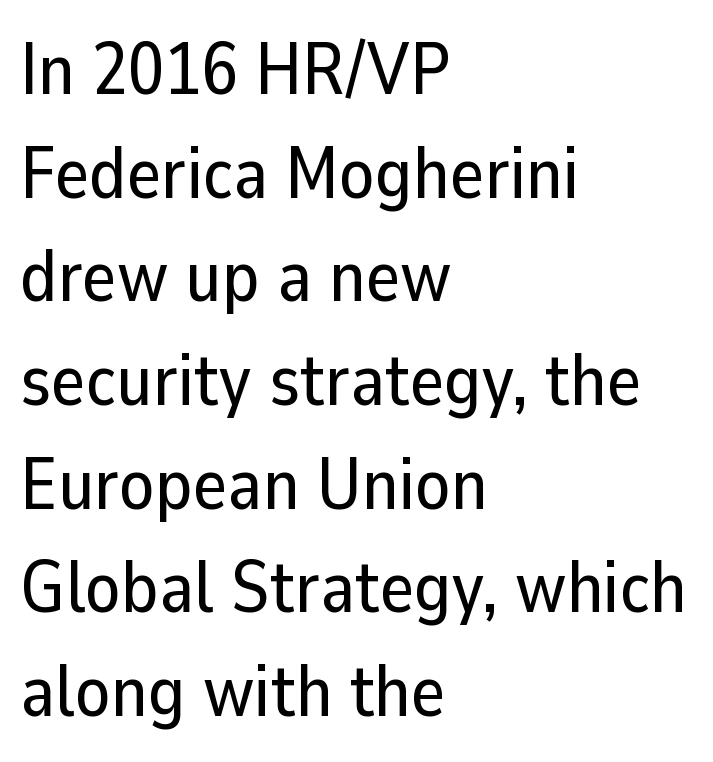
Q: Is the text italic (slanted)? A: No, it is upright.
Q: Is the typeface a serif or a sans-serif typeface? A: Sans-serif.
Q: Is the text underlined? A: No.
Q: How is the paragraph aligned? A: Left-aligned.
Q: Is the spacing between letters normal or unusually wide? A: Normal.
Q: Is the spacing between lines tight, normal or loose? A: Normal.
Q: Width (condensed, normal, or wide)? A: Normal.
Q: Stroke contrast? A: Low.
Q: x-height? A: Medium.
Q: Monospaced? A: No.
